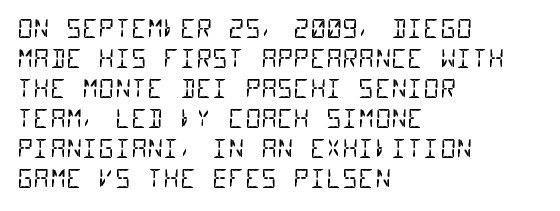
Q: Is the text bold? A: No.
Q: Is the text underlined? A: No.
Q: How is the paragraph aligned? A: Left-aligned.
Q: Is the spacing between letters normal or unusually wide? A: Normal.
